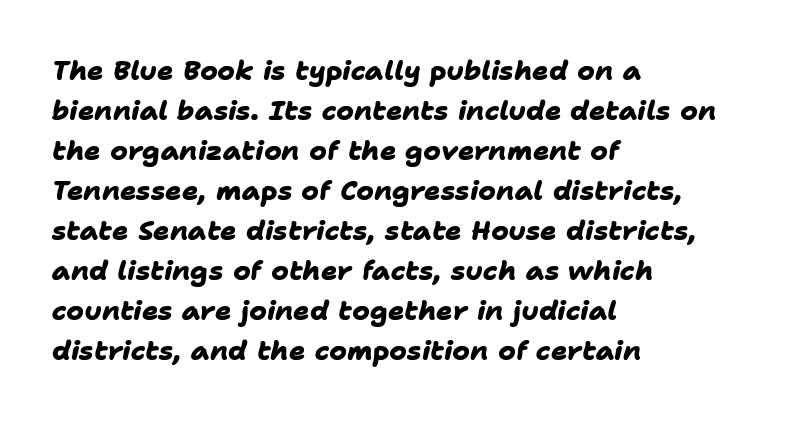
{"bold": "yes", "underline": "no", "align": "left", "line_spacing": "normal", "line_spacing_ratio": 1.48, "letter_spacing": "normal", "letter_spacing_em": 0.0, "glyph_px": 27}
